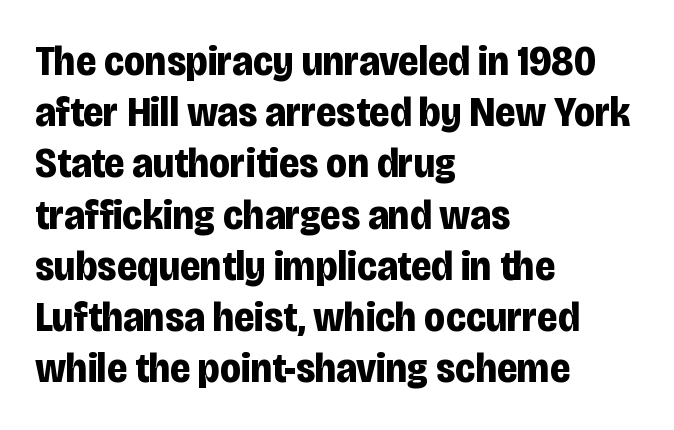
{"serif": "no", "italic": "no", "bold": "yes", "weight": "bold", "width": "condensed", "stroke_contrast": "low", "x_height": "large", "monospaced": "no", "underline": "no", "align": "left", "line_spacing_ratio": 1.22, "letter_spacing": "normal", "letter_spacing_em": 0.0, "glyph_px": 42}
